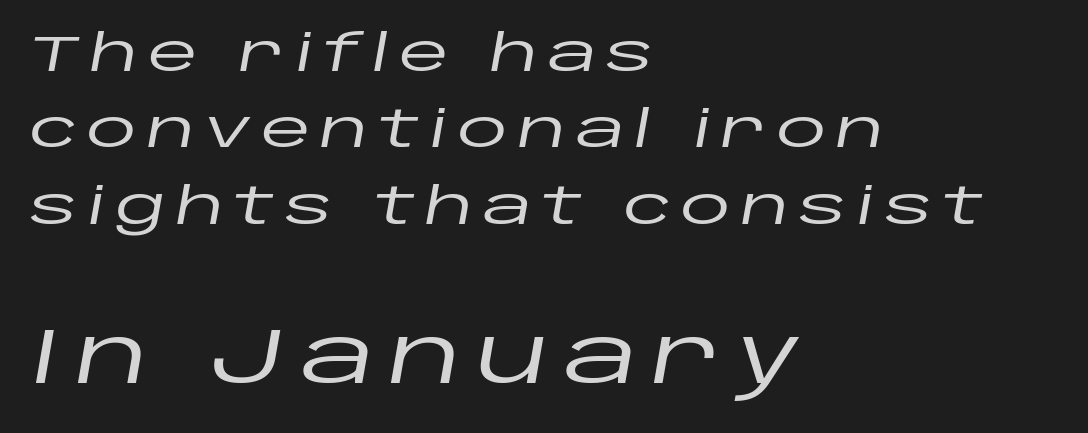
{"italic": "yes", "lean": "right", "slant_degrees": 10, "width": "wide", "stroke_contrast": "low", "x_height": "large", "monospaced": "no", "underline": "no", "align": "left", "line_spacing": "normal", "line_spacing_ratio": 1.5, "larger_block": "second", "size_ratio": 1.51, "glyph_px": 77}
